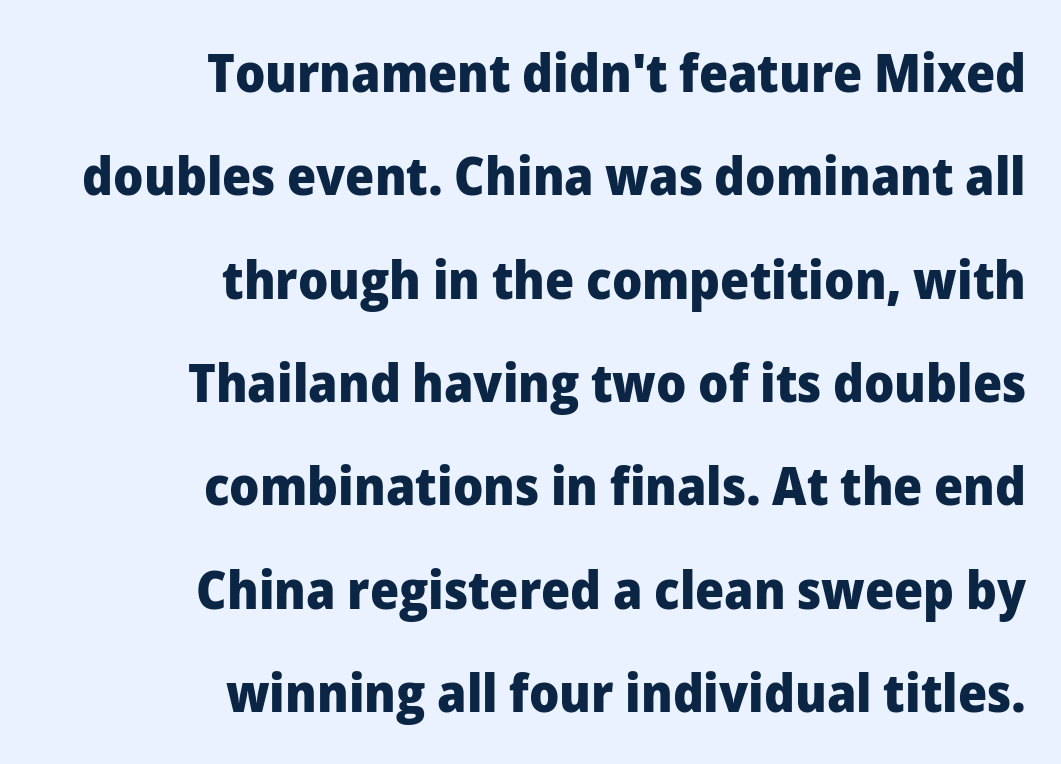
{"serif": "no", "italic": "no", "bold": "yes", "weight": "heavy", "width": "normal", "stroke_contrast": "low", "x_height": "medium", "monospaced": "no", "underline": "no", "align": "right", "line_spacing": "loose", "line_spacing_ratio": 1.95, "letter_spacing": "normal", "letter_spacing_em": 0.0, "glyph_px": 53}
